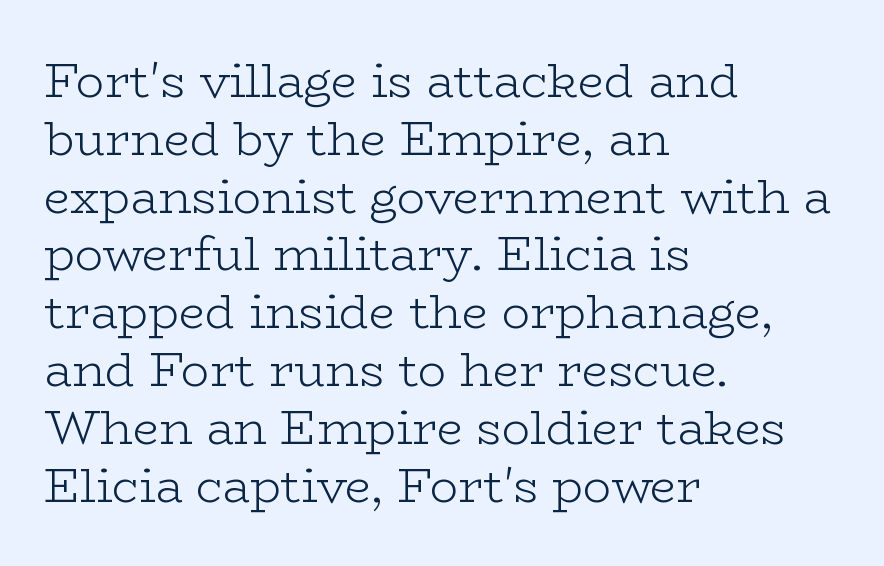
{"serif": "yes", "italic": "no", "bold": "no", "weight": "light", "width": "wide", "stroke_contrast": "low", "x_height": "medium", "monospaced": "no", "underline": "no", "align": "left", "line_spacing_ratio": 1.23, "letter_spacing": "normal", "letter_spacing_em": 0.0, "glyph_px": 47}
